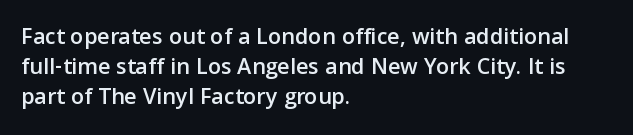
The lines in this sample share a left origin and differ only in where they stop. Tracking here is standard; glyphs follow each other at the usual distance. How would I describe the line gaps? Plain and ordinary. You can tell it's not italic because the verticals are truly vertical.
